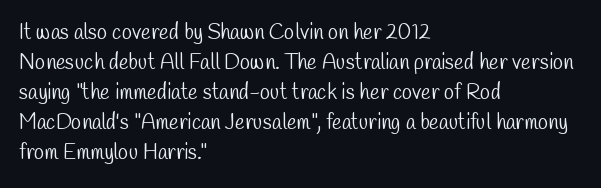
The image shows 21 px text type; set left-aligned, normal line spacing (1.43x), normal letter spacing, not underlined.
